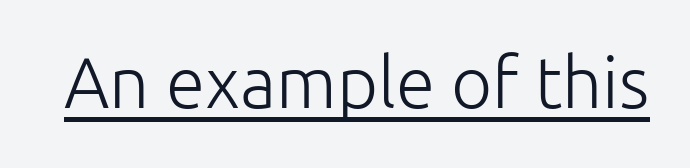
This reads as an unemphasized weight, regular at the heaviest. Underline: present. No feet cap the strokes, marking this as sans-serif type. Default kerning and tracking; the words read as compact shapes. You could not count columns in this text — the font is proportionally spaced.
